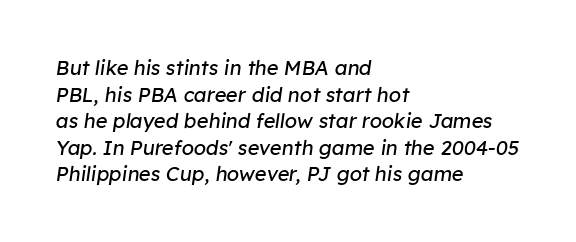
The paragraph has a hard left edge and a soft right edge. The rendering uses a moderate line-height, typical for paragraphs. The font's italic variant was chosen for this text. Standard letterfit; no display-style spreading of the glyphs. Weight: regular or lighter.
